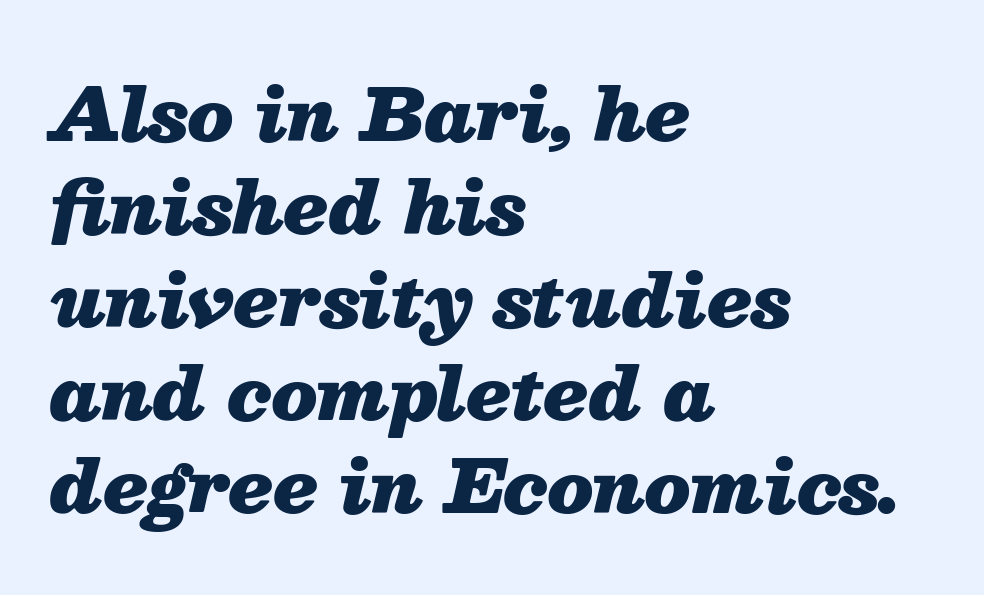
The image shows 72 px heavy type, italic (leaning right); set left-aligned, normal line spacing (1.29x), normal letter spacing, not underlined; medium stroke contrast and a medium x-height.
